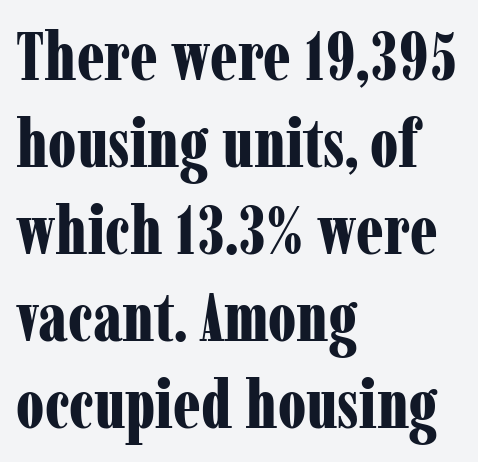
A student would call this left alignment; a typographer would say flush left, rag right. The typeface chosen for these lines features serifs. Spacing between characters is what you'd get straight out of the box. Unmarked baselines from the first word to the last.
